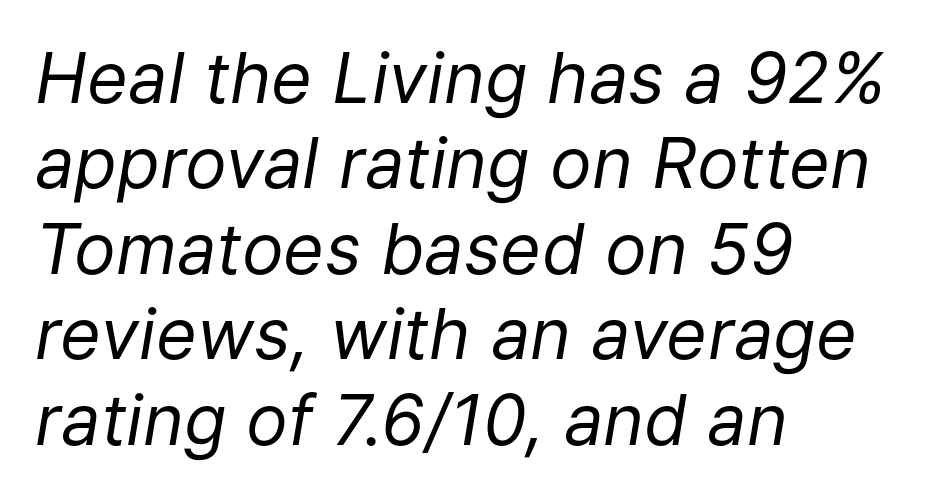
The image shows 70 px regular-weight type, italic (leaning right); set left-aligned, line spacing 1.22x, normal letter spacing, not underlined; low stroke contrast and a medium x-height.
